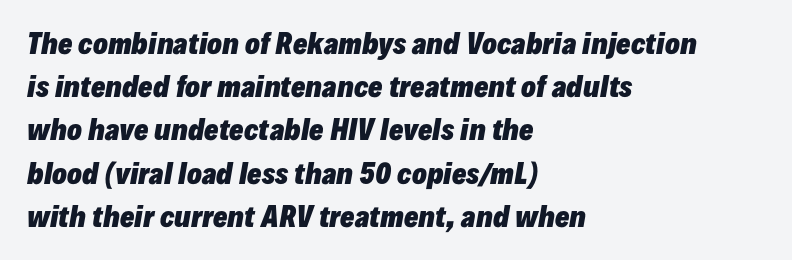
{"italic": "yes", "lean": "right", "slant_degrees": 10, "bold": "yes", "underline": "no", "align": "left", "line_spacing": "normal", "line_spacing_ratio": 1.6, "letter_spacing": "normal", "letter_spacing_em": 0.0, "glyph_px": 27}
